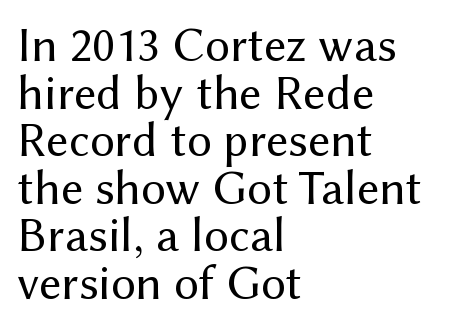
{"serif": "no", "italic": "no", "bold": "no", "weight": "regular", "width": "normal", "stroke_contrast": "medium", "x_height": "medium", "monospaced": "no", "underline": "no", "align": "left", "line_spacing": "tight", "line_spacing_ratio": 0.97, "letter_spacing": "normal", "letter_spacing_em": 0.0, "glyph_px": 49}
